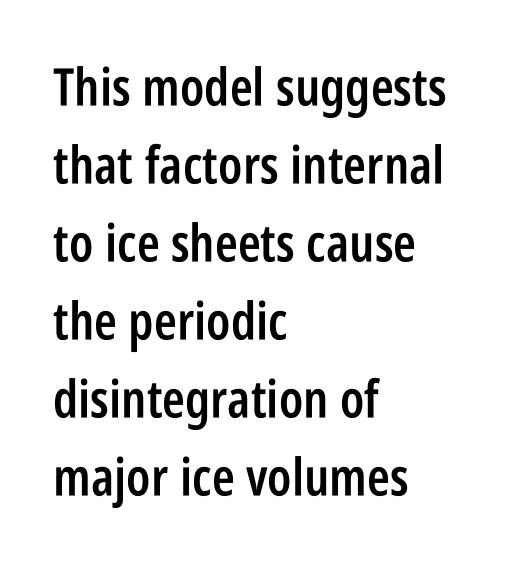
Caption: multi-line text, flush left, ragged right. The block of text has a typical density, with ordinary space between rows. The letters advance in unequal steps, a hallmark of proportional type. Every letter is mildly thick-stroked: semibold rather than bold. The font's upright variant was chosen for this text.
